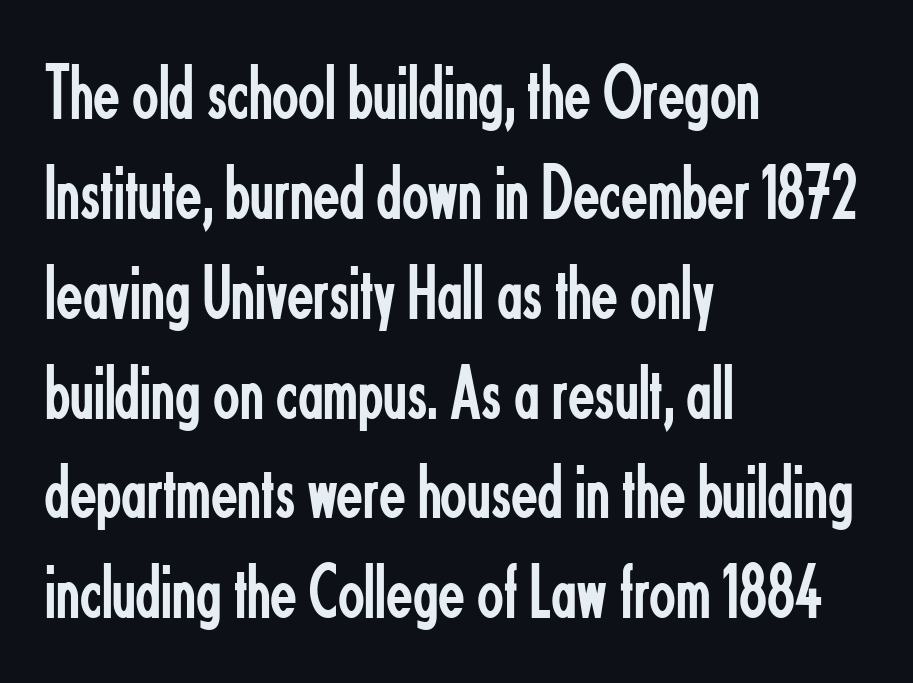
Type without underlining. These lines are composed in type without serifs. Vertically, the passage feels balanced, rows spaced as you'd expect. The font's upright variant was chosen for this text. Note the varied advance widths — an 'i' is clearly narrower than an 'm'.
